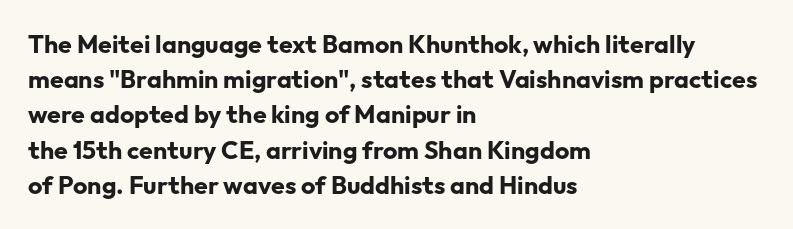
Q: Is the text bold? A: Yes.
Q: Is the text italic (slanted)? A: No, it is upright.
Q: Is the text underlined? A: No.
Q: How is the paragraph aligned? A: Left-aligned.
Q: Is the spacing between letters normal or unusually wide? A: Normal.
Q: Is the spacing between lines tight, normal or loose? A: Normal.
